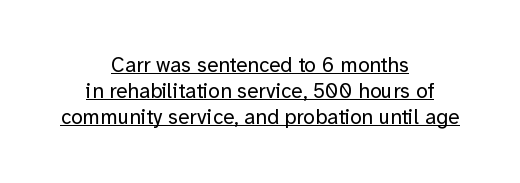
Q: Is the text bold? A: No.
Q: Is the text italic (slanted)? A: No, it is upright.
Q: Is the text underlined? A: Yes.
Q: How is the paragraph aligned? A: Centered.
Q: Is the spacing between letters normal or unusually wide? A: Normal.
